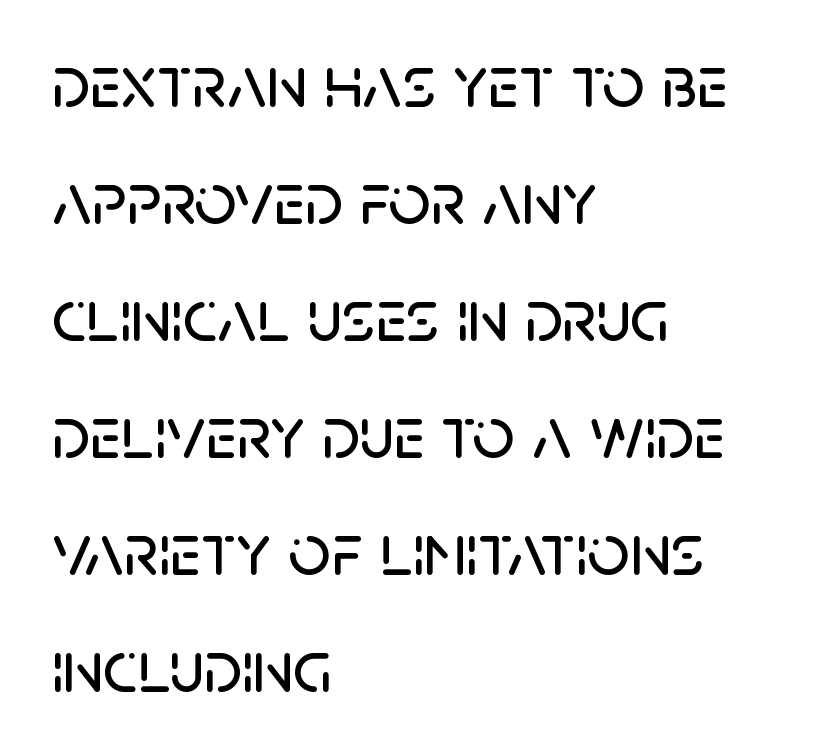
{"serif": "no", "italic": "no", "width": "normal", "stroke_contrast": "low", "x_height": "large", "monospaced": "no", "underline": "no", "align": "left", "line_spacing": "normal", "line_spacing_ratio": 1.58, "letter_spacing": "normal", "letter_spacing_em": 0.0, "glyph_px": 74}
